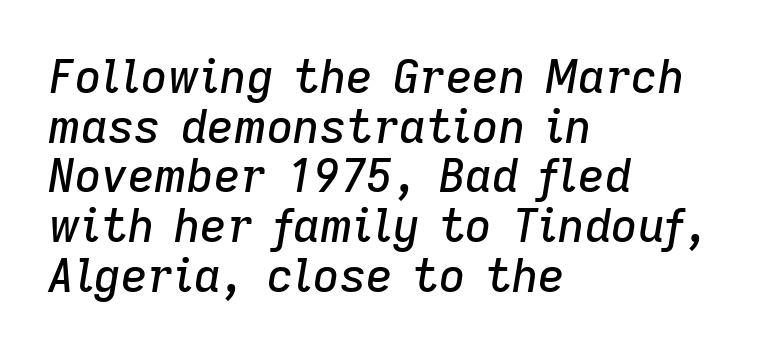
All the whitespace from short lines collects on the right. Tall strokes in this sample are angled rather than plumb. The line-height multiplier appears low, near solid setting. The passage shown is typed in a proportional face where columns would drift.
